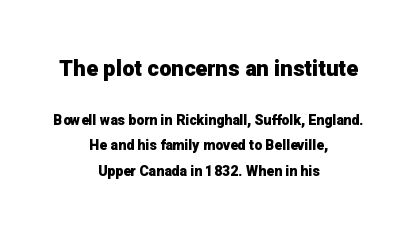
Clear beneath every line of the passage. Alignment: centered. The block sitting higher on the canvas is the one with enlarged characters. The font's upright variant was chosen for this text. You'd pick this weight for a headline — it's a proper bold. Default kerning and tracking; the words read as compact shapes.
